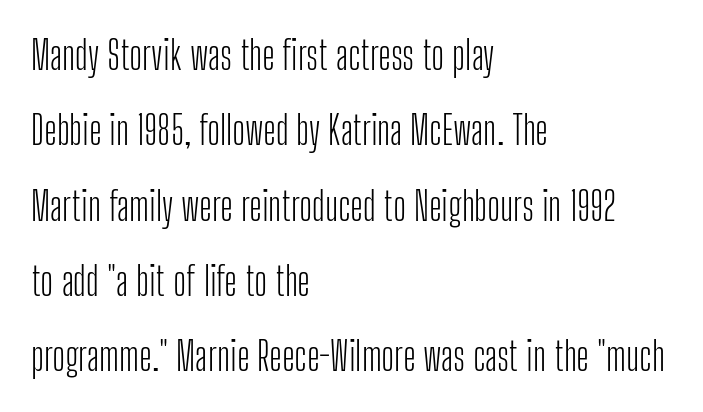
The image shows 39 px light, condensed sans-serif type, upright; set left-aligned, loose line spacing (1.93x), normal letter spacing, not underlined; low stroke contrast and a medium x-height.
